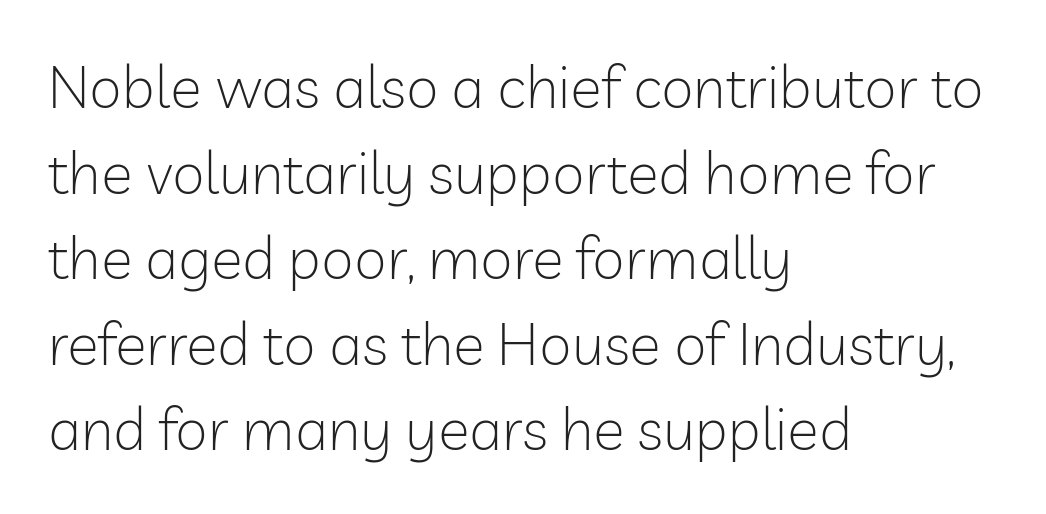
Q: Is the text bold? A: No.
Q: Is the text italic (slanted)? A: No, it is upright.
Q: Is the typeface a serif or a sans-serif typeface? A: Sans-serif.
Q: Is the text underlined? A: No.
Q: How is the paragraph aligned? A: Left-aligned.
Q: Is the spacing between letters normal or unusually wide? A: Normal.
Q: Is the spacing between lines tight, normal or loose? A: Normal.
Q: Width (condensed, normal, or wide)? A: Normal.
Q: Stroke contrast? A: Low.
Q: x-height? A: Medium.
Q: Monospaced? A: No.
